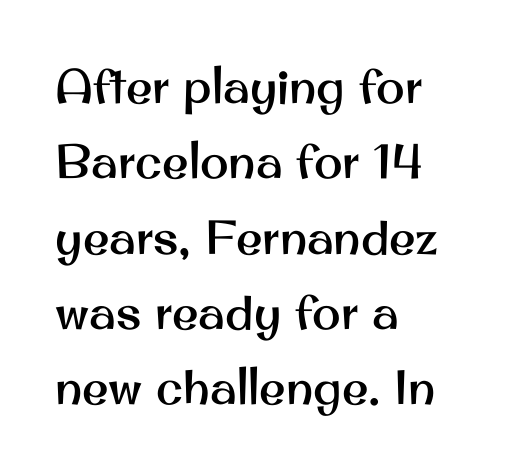
Q: Is the text italic (slanted)? A: No, it is upright.
Q: Is the typeface a serif or a sans-serif typeface? A: Sans-serif.
Q: Is the text underlined? A: No.
Q: How is the paragraph aligned? A: Left-aligned.
Q: Is the spacing between letters normal or unusually wide? A: Normal.
Q: Is the spacing between lines tight, normal or loose? A: Normal.
Q: Width (condensed, normal, or wide)? A: Normal.
Q: Stroke contrast? A: Medium.
Q: x-height? A: Small.
Q: Monospaced? A: No.
